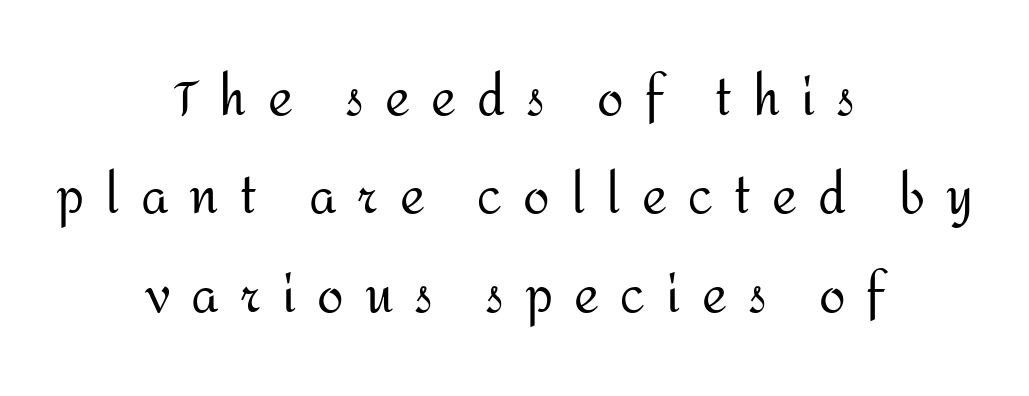
Which margin do the lines hug? Neither — every line sits in the middle. The strip under each line holds only bare page. You could not count columns in this text — the font is proportionally spaced. Notice the wide empty band between every row — that's loose leading. Between one letter and the next there's a generous, obvious gap. You can tell it's not italic because the verticals are truly vertical.
